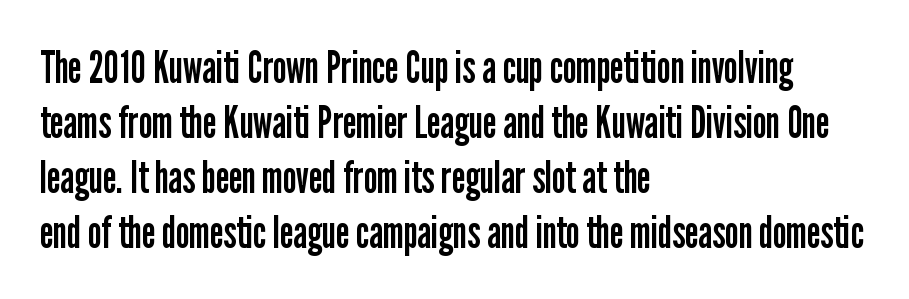
The image shows 44 px regular-weight, condensed sans-serif type, upright; set left-aligned, normal line spacing (1.25x), normal letter spacing, not underlined; low stroke contrast and a medium x-height.
